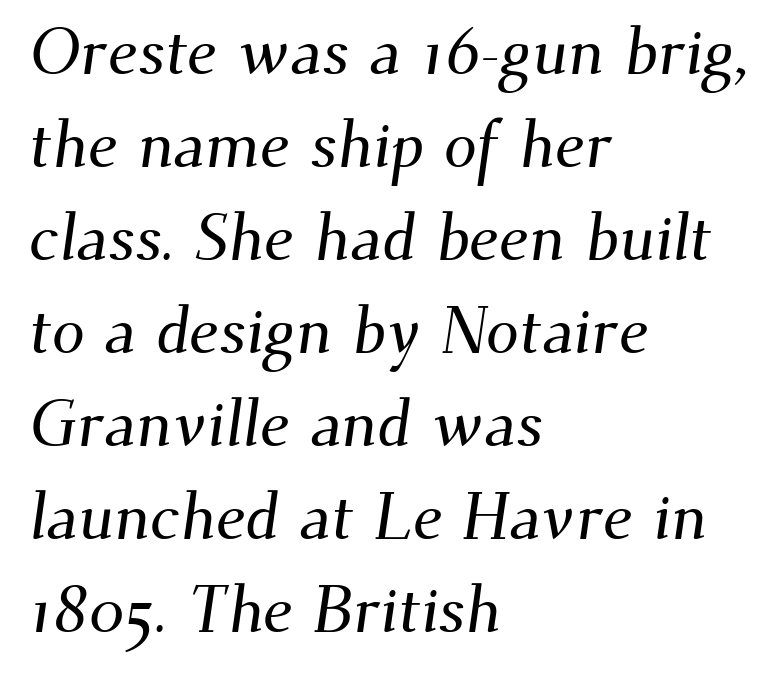
The image shows 66 px serif type; set left-aligned, normal line spacing (1.41x), normal letter spacing, not underlined; medium stroke contrast and a small x-height.
